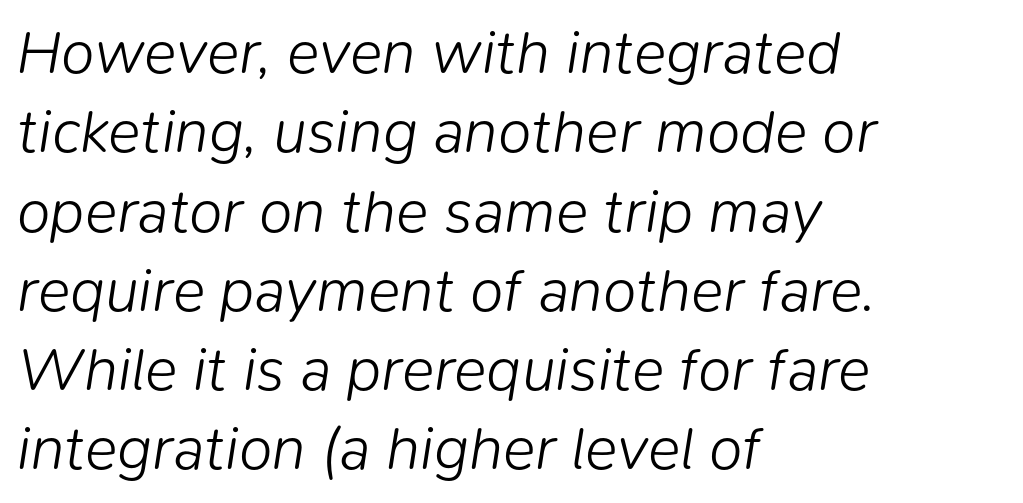
{"italic": "yes", "lean": "right", "slant_degrees": 9, "bold": "no", "weight": "light", "width": "normal", "stroke_contrast": "low", "x_height": "medium", "monospaced": "no", "underline": "no", "align": "left", "line_spacing": "normal", "line_spacing_ratio": 1.3, "letter_spacing": "normal", "letter_spacing_em": 0.0, "glyph_px": 61}
